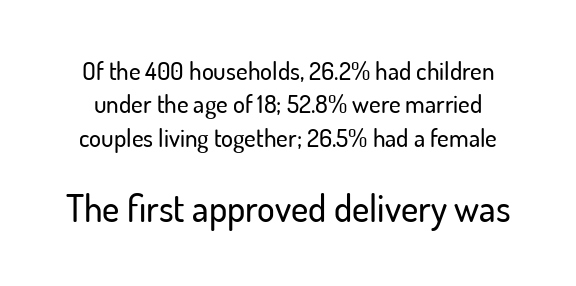
{"serif": "no", "italic": "no", "width": "normal", "stroke_contrast": "low", "x_height": "small", "monospaced": "no", "underline": "no", "line_spacing": "normal", "line_spacing_ratio": 1.34, "letter_spacing": "normal", "letter_spacing_em": 0.0, "larger_block": "second", "size_ratio": 1.48, "glyph_px": 37}
